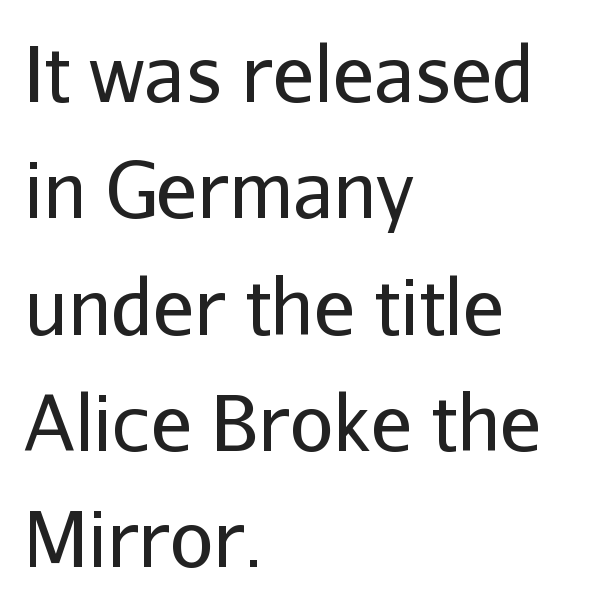
The image shows 77 px regular-weight sans-serif type, upright; set left-aligned, normal line spacing (1.51x), normal letter spacing, not underlined; low stroke contrast and a medium x-height.
